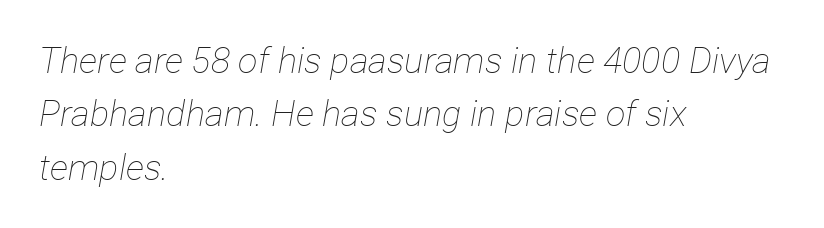
{"italic": "yes", "lean": "right", "slant_degrees": 12, "bold": "no", "weight": "thin", "width": "condensed", "stroke_contrast": "low", "x_height": "medium", "monospaced": "no", "underline": "no", "align": "left", "line_spacing": "normal", "line_spacing_ratio": 1.48, "letter_spacing": "normal", "letter_spacing_em": 0.0, "glyph_px": 36}
